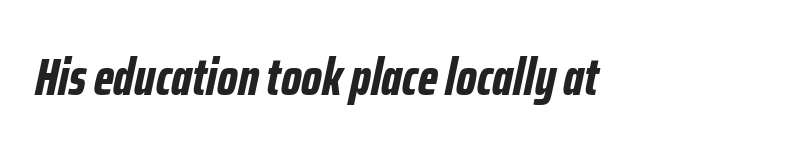
The image shows 52 px bold, condensed type, italic (leaning right); set normal letter spacing, not underlined; low stroke contrast and a medium x-height.
